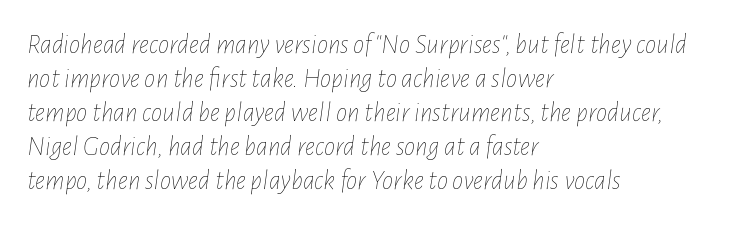
Q: Is the text bold? A: No.
Q: Is the text italic (slanted)? A: Yes, it leans right by about 7 degrees.
Q: Is the text underlined? A: No.
Q: How is the paragraph aligned? A: Left-aligned.
Q: Is the spacing between letters normal or unusually wide? A: Normal.
Q: Width (condensed, normal, or wide)? A: Condensed.
Q: Stroke contrast? A: Low.
Q: x-height? A: Medium.
Q: Monospaced? A: No.
